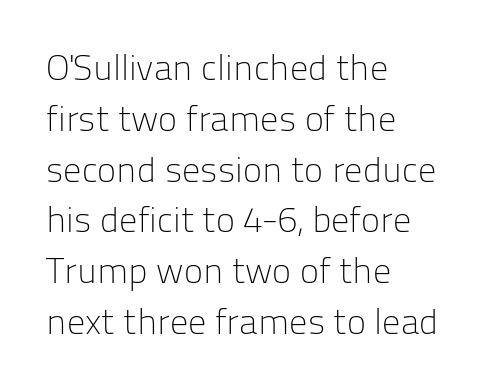
{"serif": "no", "italic": "no", "bold": "no", "weight": "light", "width": "normal", "stroke_contrast": "low", "x_height": "medium", "monospaced": "no", "underline": "no", "align": "left", "line_spacing": "normal", "line_spacing_ratio": 1.41, "letter_spacing": "normal", "letter_spacing_em": 0.0, "glyph_px": 36}
